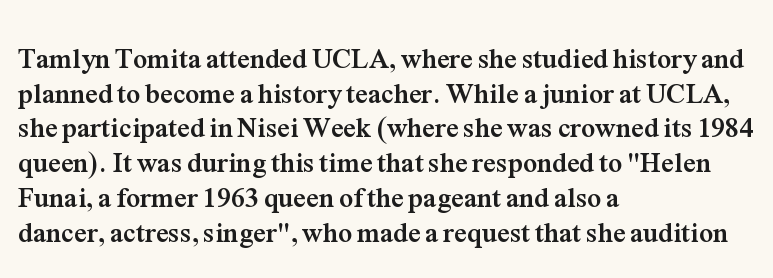
A typesetter would label this face a serif. Each row of text sits above clean, open space. Note the varied advance widths — an 'i' is clearly narrower than an 'm'. Compared with an ordinary text face, these strokes are far heavier — a full bold. Where is the straight margin? On the left.
